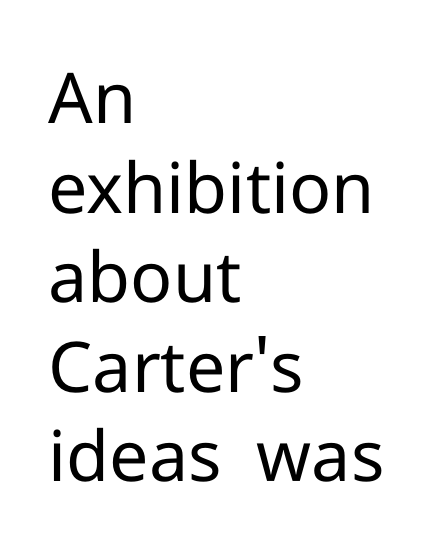
Q: Is the text bold? A: No.
Q: Is the text italic (slanted)? A: No, it is upright.
Q: Is the typeface a serif or a sans-serif typeface? A: Sans-serif.
Q: Is the text underlined? A: No.
Q: How is the paragraph aligned? A: Left-aligned.
Q: Is the spacing between letters normal or unusually wide? A: Normal.
Q: Is the spacing between lines tight, normal or loose? A: Normal.
Q: Width (condensed, normal, or wide)? A: Normal.
Q: Stroke contrast? A: Low.
Q: x-height? A: Medium.
Q: Monospaced? A: No.
